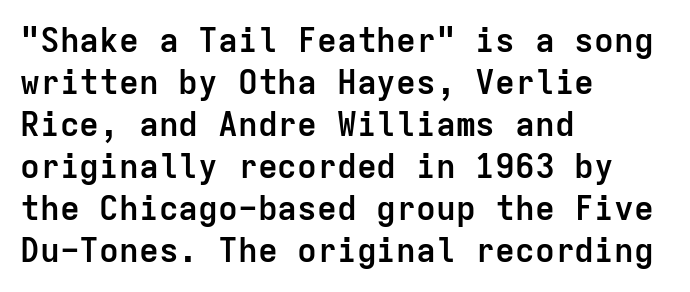
The rendering anchors every line to the left-hand side. Here the designer chose a console-style face with uniform glyph widths. A roman cut, with each character standing at attention. Decoration check: the copy has no underline. The block of text has a typical density, with ordinary space between rows. The face used here has the dense, thick strokes of a bold.
